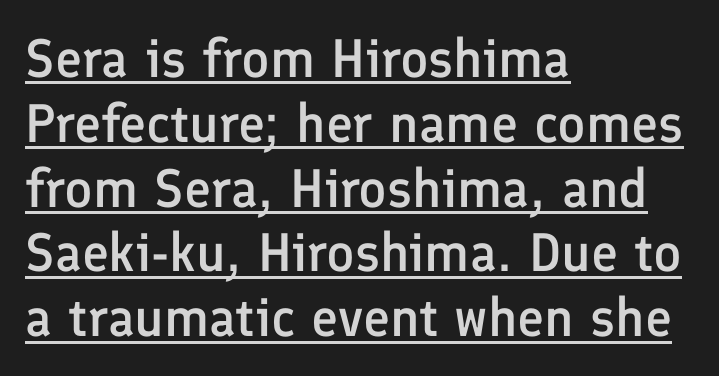
{"serif": "no", "italic": "no", "bold": "semi", "weight": "semibold", "width": "normal", "stroke_contrast": "low", "x_height": "medium", "monospaced": "no", "underline": "yes", "align": "left", "line_spacing_ratio": 1.2, "letter_spacing": "normal", "letter_spacing_em": 0.0, "glyph_px": 54}
